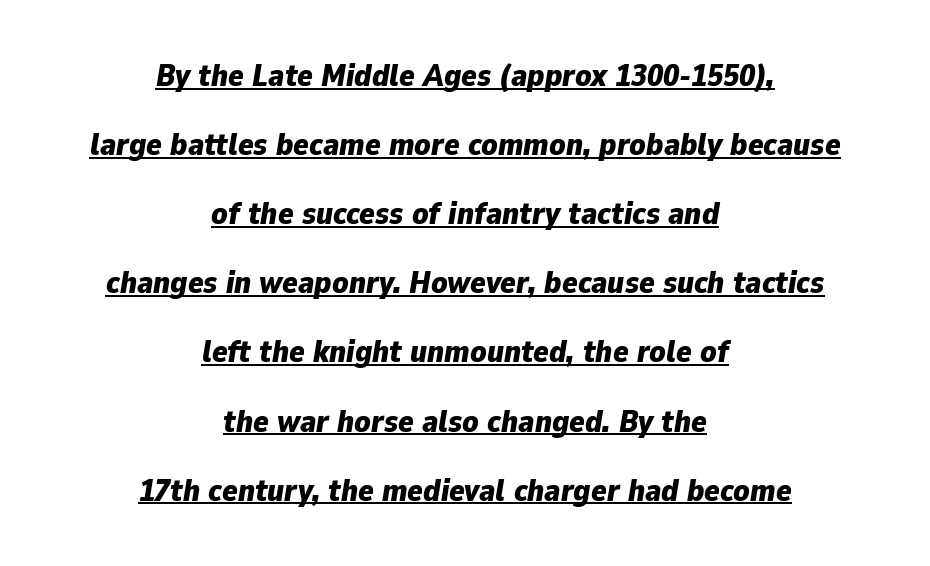
A typesetter would call this proportional, since set widths differ per character. The face used here has a pronounced slope to its letters. Nobody touched the tracking dial on this one. Caption: lettering with a line underneath.
